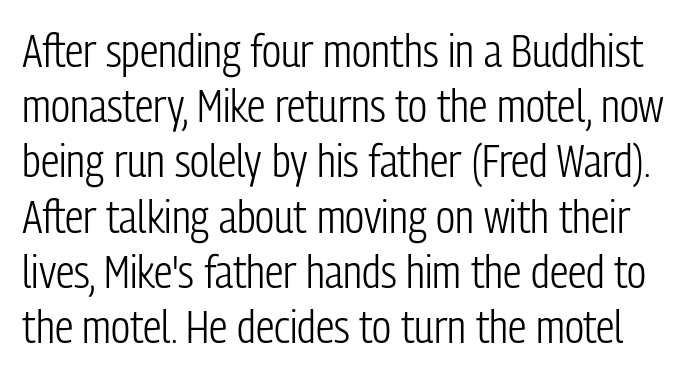
Q: Is the text bold? A: No.
Q: Is the text italic (slanted)? A: No, it is upright.
Q: Is the typeface a serif or a sans-serif typeface? A: Sans-serif.
Q: Is the text underlined? A: No.
Q: Is the spacing between letters normal or unusually wide? A: Normal.
Q: Width (condensed, normal, or wide)? A: Condensed.
Q: Stroke contrast? A: Low.
Q: x-height? A: Medium.
Q: Monospaced? A: No.
